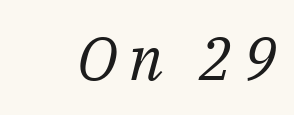
The image shows 60 px regular-weight serif type, italic (leaning right); set not underlined; medium stroke contrast and a medium x-height.
